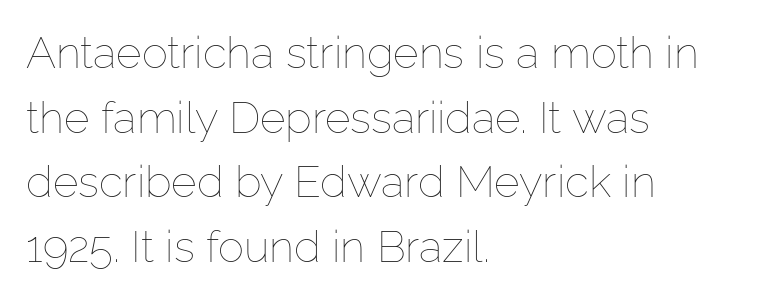
{"italic": "no", "bold": "no", "weight": "thin", "width": "normal", "stroke_contrast": "low", "x_height": "medium", "monospaced": "no", "underline": "no", "align": "left", "line_spacing": "normal", "line_spacing_ratio": 1.47, "letter_spacing": "normal", "letter_spacing_em": 0.0, "glyph_px": 44}
